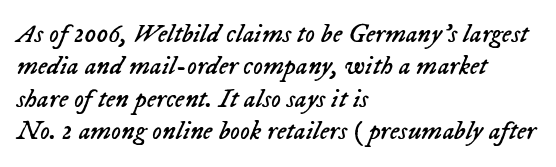
The image shows 27 px text type, italic (leaning right); set left-aligned, line spacing 1.2x, normal letter spacing, not underlined.
